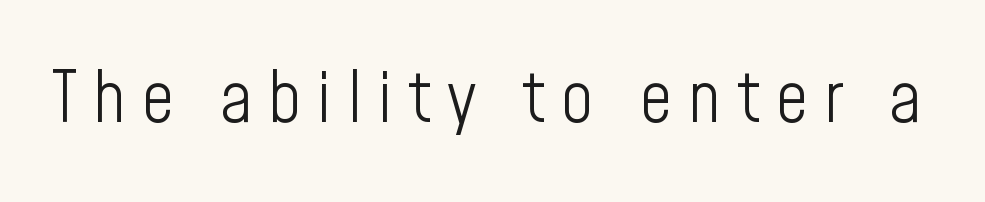
The image shows 71 px light, condensed sans-serif type, upright; set unusually wide letter spacing (+0.22 em), not underlined; low stroke contrast and a medium x-height.
